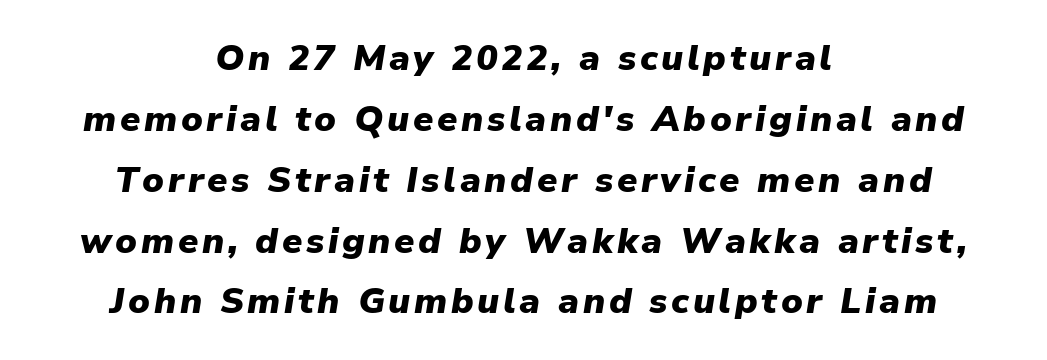
Q: Is the text bold? A: Yes.
Q: Is the text italic (slanted)? A: Yes, it leans right by about 9 degrees.
Q: Is the text underlined? A: No.
Q: How is the paragraph aligned? A: Centered.
Q: Is the spacing between lines tight, normal or loose? A: Normal.
Q: Width (condensed, normal, or wide)? A: Normal.
Q: Stroke contrast? A: Low.
Q: x-height? A: Medium.
Q: Monospaced? A: No.
